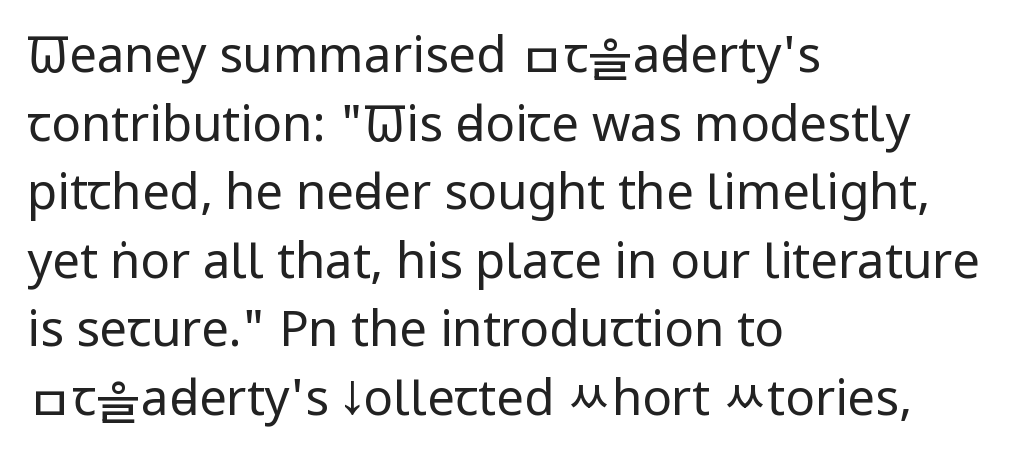
The image shows 49 px regular-weight, condensed sans-serif type, upright; set left-aligned, normal line spacing (1.4x), normal letter spacing, not underlined; low stroke contrast and a large x-height.
